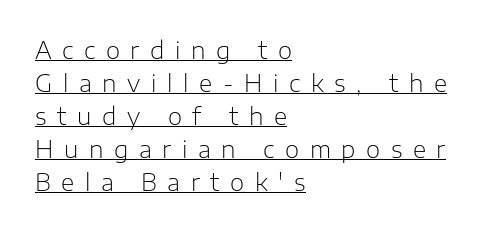
{"italic": "no", "bold": "no", "underline": "yes", "align": "left", "line_spacing": "normal", "line_spacing_ratio": 1.44, "letter_spacing": "wide", "letter_spacing_em": 0.46, "glyph_px": 23}
